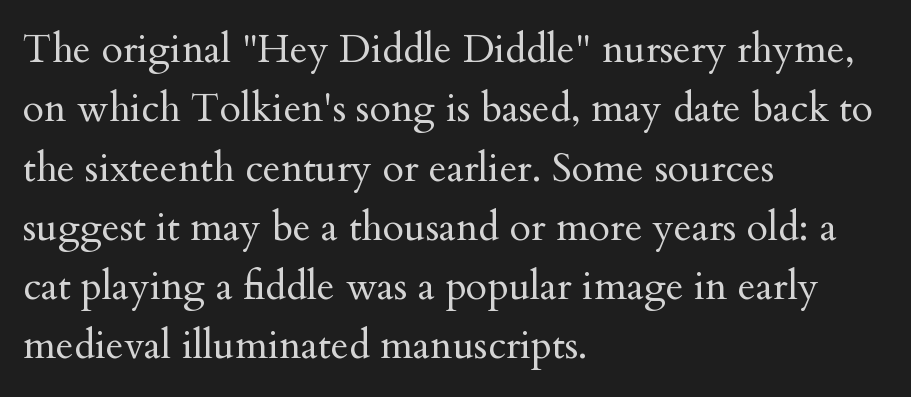
The image shows 39 px regular-weight serif type, upright; set left-aligned, normal line spacing (1.52x), normal letter spacing, not underlined; medium stroke contrast and a small x-height.
